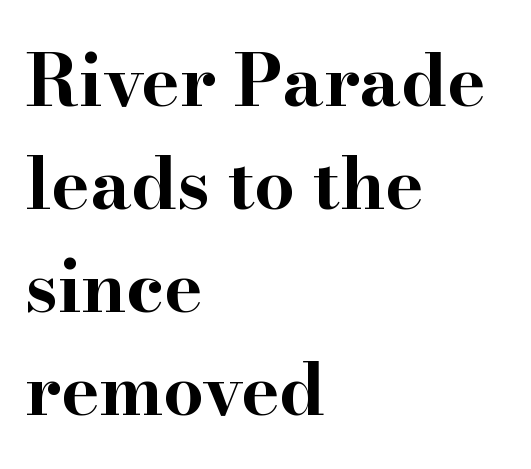
Q: Is the text bold? A: Yes.
Q: Is the text italic (slanted)? A: No, it is upright.
Q: Is the typeface a serif or a sans-serif typeface? A: Serif.
Q: Is the text underlined? A: No.
Q: How is the paragraph aligned? A: Left-aligned.
Q: Is the spacing between letters normal or unusually wide? A: Normal.
Q: Is the spacing between lines tight, normal or loose? A: Normal.
Q: Width (condensed, normal, or wide)? A: Wide.
Q: Stroke contrast? A: High.
Q: x-height? A: Small.
Q: Monospaced? A: No.
